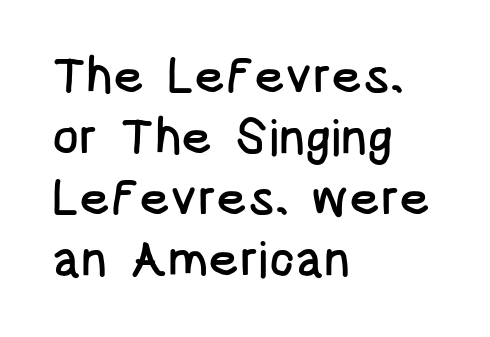
{"serif": "no", "italic": "no", "width": "condensed", "stroke_contrast": "low", "x_height": "large", "monospaced": "no", "underline": "no", "align": "left", "line_spacing_ratio": 1.22, "letter_spacing": "normal", "letter_spacing_em": 0.0, "glyph_px": 50}
